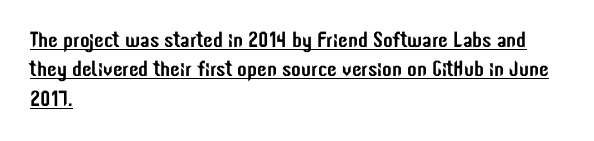
{"italic": "no", "underline": "yes", "align": "left", "line_spacing": "normal", "line_spacing_ratio": 1.33, "letter_spacing": "normal", "letter_spacing_em": 0.0, "glyph_px": 22}
